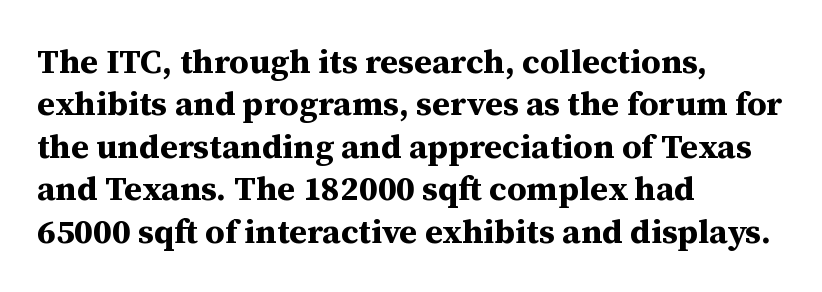
The letters are bold, with thick, heavy strokes. One-word summary of the alignment: left. The words here are not underlined. Proportional: the letters do not fall into vertical columns.
